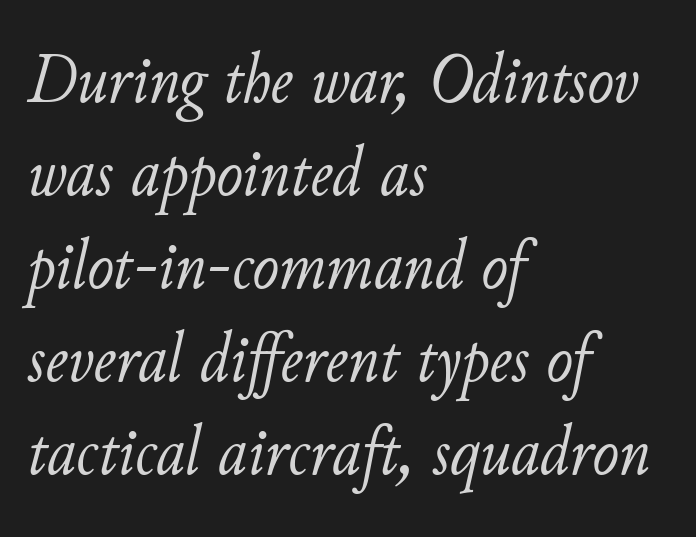
{"italic": "yes", "lean": "right", "slant_degrees": 11, "bold": "no", "weight": "light", "width": "normal", "stroke_contrast": "low", "x_height": "small", "monospaced": "no", "underline": "no", "align": "left", "line_spacing": "normal", "line_spacing_ratio": 1.31, "letter_spacing": "normal", "letter_spacing_em": 0.0, "glyph_px": 71}
